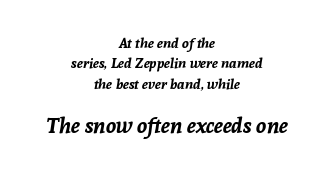
Q: Is the text bold? A: Yes.
Q: Is the text italic (slanted)? A: Yes, it leans right by about 8 degrees.
Q: Is the text underlined? A: No.
Q: How is the paragraph aligned? A: Centered.
Q: Is the spacing between letters normal or unusually wide? A: Normal.
Q: Is the spacing between lines tight, normal or loose? A: Normal.
Q: Which block of text is set in a larger size, the first (top) or the second (bottom)? A: The second (bottom) one.
